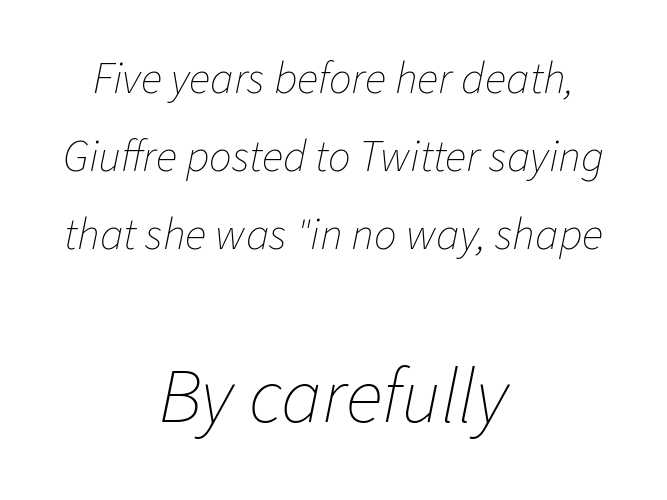
Do the characters align in a grid? No, the font is proportional. Posture: slanted. Horizontally, the lines are justified to the midpoint only. Glance below the letters and you will spot only blank space. Nothing heavy about these letters — not bold at all. Glyph-to-glyph distance matches everyday printed text.
